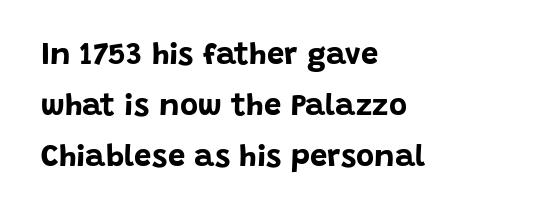
The passage shown has conventional tracking throughout. This sample has the flowing, uneven cadence of proportional lettering. In terms of letterform style, serifs are entirely absent. Does the lettering tilt? It doesn't — this is upright.
